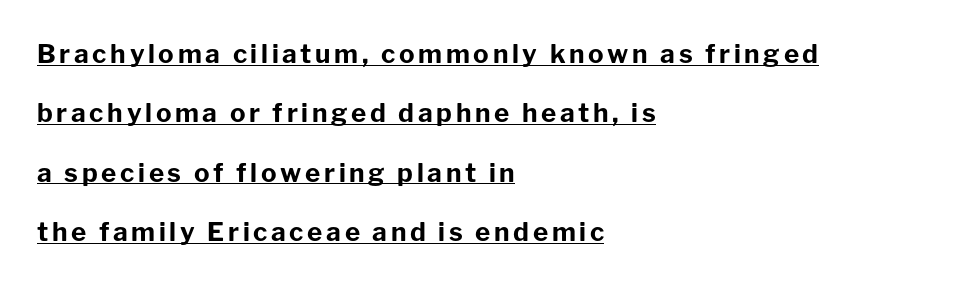
Q: Is the text bold? A: Yes.
Q: Is the text italic (slanted)? A: No, it is upright.
Q: Is the text underlined? A: Yes.
Q: How is the paragraph aligned? A: Left-aligned.
Q: Is the spacing between lines tight, normal or loose? A: Loose.
